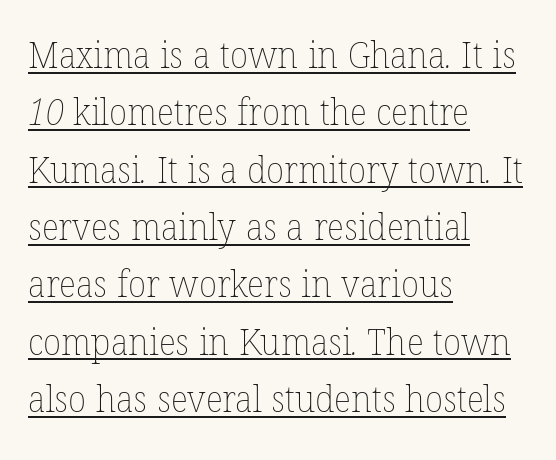
Q: Is the text bold? A: No.
Q: Is the text underlined? A: Yes.
Q: How is the paragraph aligned? A: Left-aligned.
Q: Is the spacing between letters normal or unusually wide? A: Normal.
Q: Is the spacing between lines tight, normal or loose? A: Normal.
Q: Width (condensed, normal, or wide)? A: Normal.
Q: Stroke contrast? A: Low.
Q: x-height? A: Medium.
Q: Monospaced? A: No.
